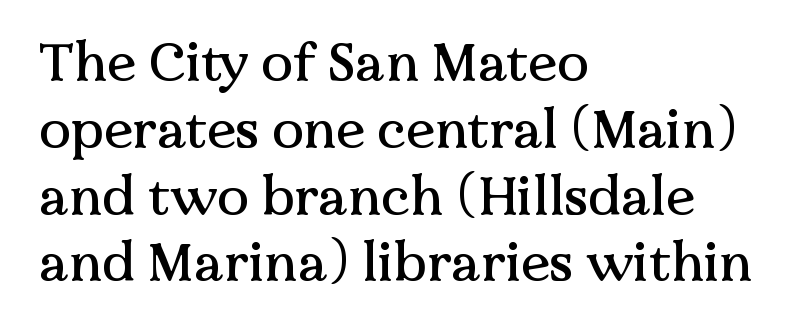
Q: Is the text italic (slanted)? A: No, it is upright.
Q: Is the typeface a serif or a sans-serif typeface? A: Serif.
Q: Is the text underlined? A: No.
Q: How is the paragraph aligned? A: Left-aligned.
Q: Is the spacing between letters normal or unusually wide? A: Normal.
Q: Is the spacing between lines tight, normal or loose? A: Normal.
Q: Width (condensed, normal, or wide)? A: Normal.
Q: Stroke contrast? A: Medium.
Q: x-height? A: Medium.
Q: Monospaced? A: No.
